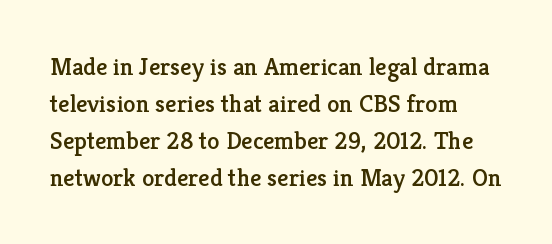
{"italic": "no", "underline": "no", "line_spacing": "normal", "line_spacing_ratio": 1.48, "letter_spacing": "normal", "letter_spacing_em": 0.0, "glyph_px": 25}
